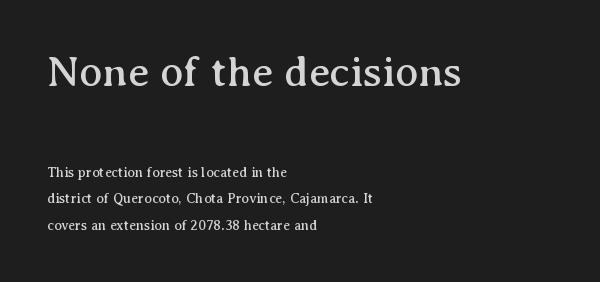
The image shows 43 px serif type, upright; set left-aligned, loose line spacing (1.91x), normal letter spacing, not underlined; the first (top) block is 3.07x larger; medium stroke contrast and a medium x-height.
